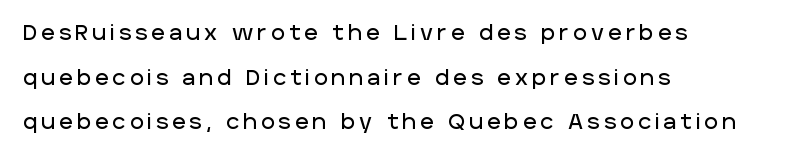
The image shows 21 px text type, upright; set left-aligned, loose line spacing (2.12x), unusually wide letter spacing (+0.2 em), not underlined.
